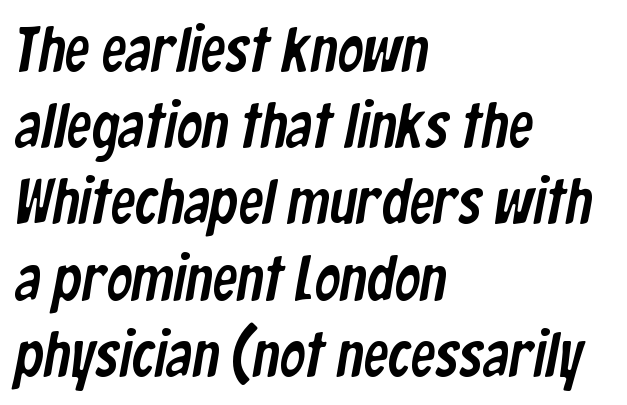
The image shows 63 px condensed sans-serif type; set left-aligned, line spacing 1.21x, normal letter spacing, not underlined; low stroke contrast and a medium x-height.
